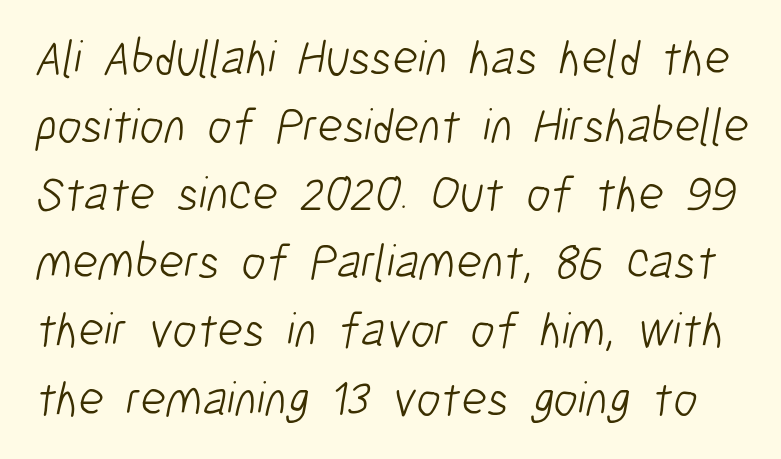
The image shows 49 px light, condensed sans-serif type; set normal line spacing (1.39x), normal letter spacing, not underlined; low stroke contrast and a medium x-height.
